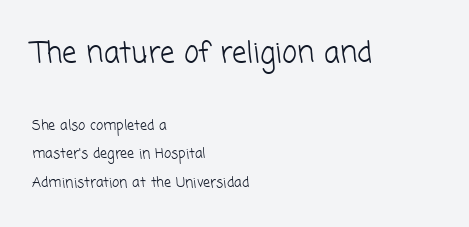
{"serif": "no", "bold": "no", "weight": "light", "width": "normal", "stroke_contrast": "low", "x_height": "medium", "monospaced": "no", "underline": "no", "align": "left", "line_spacing": "loose", "line_spacing_ratio": 2.05, "letter_spacing": "normal", "letter_spacing_em": 0.0, "larger_block": "first", "size_ratio": 2.07, "glyph_px": 29}
